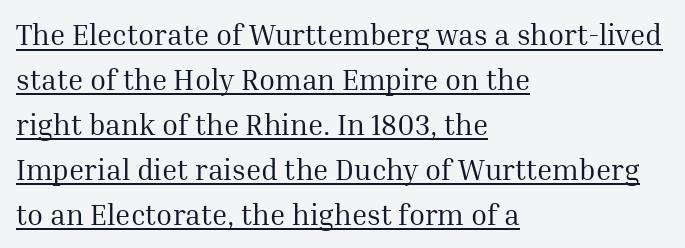
The passage shown is underscored from start to finish. The lines are quadded left. Reading down the column, the eye jumps a familiar distance to each next line. The axis of the letterforms is exactly vertical.
